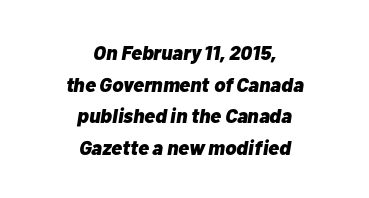
The image shows 20 px bold type, italic (leaning right); set centered, normal line spacing (1.58x), normal letter spacing, not underlined.
